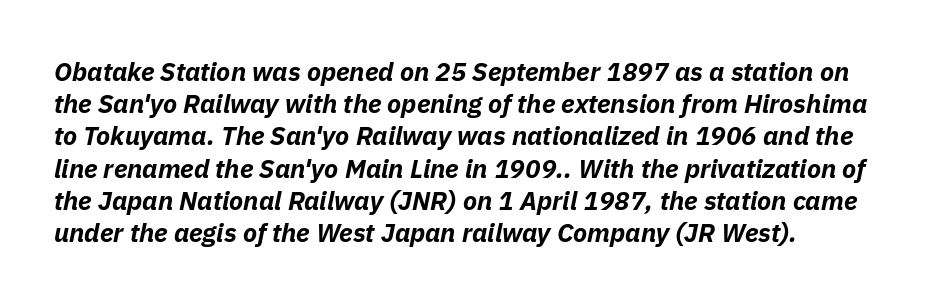
Q: Is the text bold? A: Yes.
Q: Is the text italic (slanted)? A: Yes, it leans right by about 11 degrees.
Q: Is the text underlined? A: No.
Q: How is the paragraph aligned? A: Left-aligned.
Q: Is the spacing between letters normal or unusually wide? A: Normal.
